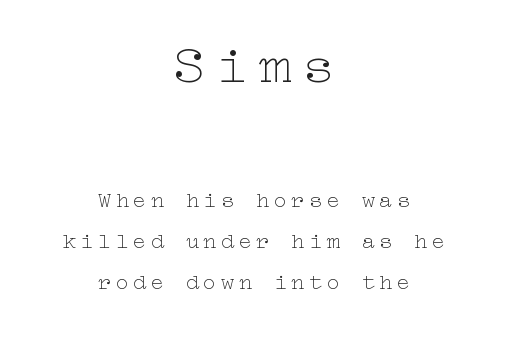
The image shows 54 px thin, wide type, upright; set centered, line spacing 1.87x, unusually wide letter spacing (+0.2 em), not underlined; the first (top) block is 2.45x larger; low stroke contrast and a medium x-height.
